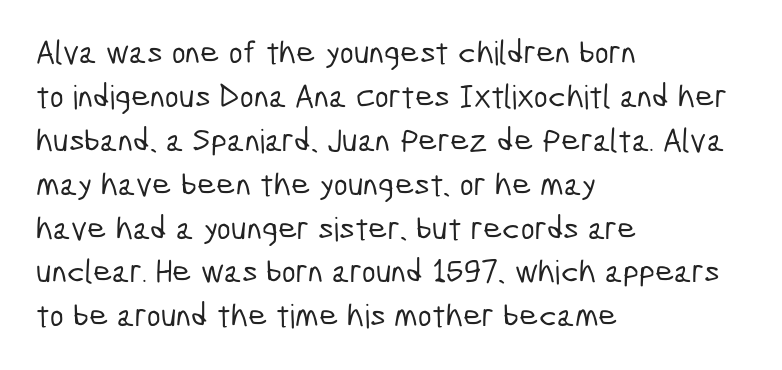
{"serif": "no", "width": "condensed", "stroke_contrast": "low", "x_height": "medium", "monospaced": "no", "underline": "no", "align": "left", "line_spacing": "normal", "line_spacing_ratio": 1.33, "letter_spacing": "normal", "letter_spacing_em": 0.0, "glyph_px": 33}
